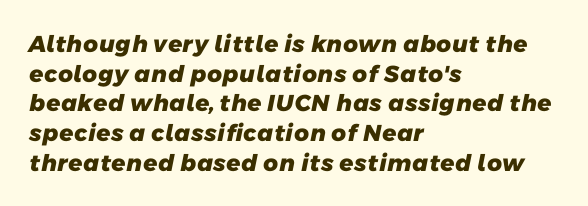
The image shows 23 px bold type; set left-aligned, normal line spacing (1.29x), normal letter spacing, not underlined.
